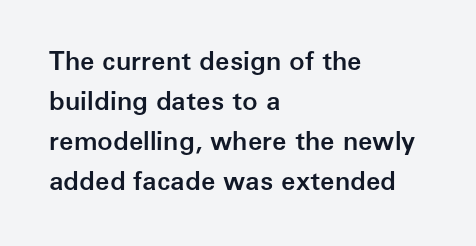
The image shows 26 px text type, upright; set left-aligned, normal line spacing (1.54x), normal letter spacing, not underlined.
